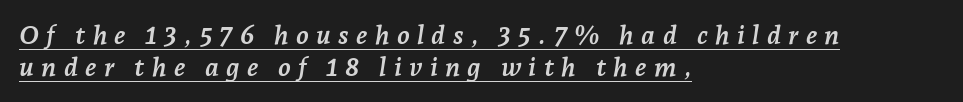
Q: Is the text bold? A: Yes.
Q: Is the text italic (slanted)? A: Yes, it leans right by about 7 degrees.
Q: Is the text underlined? A: Yes.
Q: How is the paragraph aligned? A: Left-aligned.
Q: Is the spacing between letters normal or unusually wide? A: Unusually wide.
